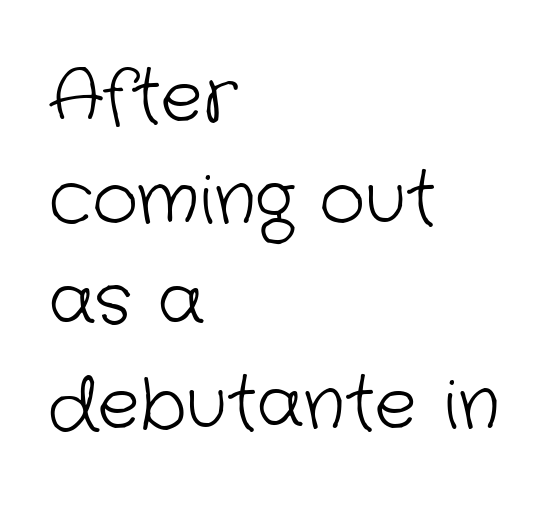
Q: Is the text bold? A: No.
Q: Is the typeface a serif or a sans-serif typeface? A: Sans-serif.
Q: Is the text underlined? A: No.
Q: How is the paragraph aligned? A: Left-aligned.
Q: Is the spacing between letters normal or unusually wide? A: Normal.
Q: Is the spacing between lines tight, normal or loose? A: Normal.
Q: Width (condensed, normal, or wide)? A: Normal.
Q: Stroke contrast? A: Low.
Q: x-height? A: Medium.
Q: Monospaced? A: No.
